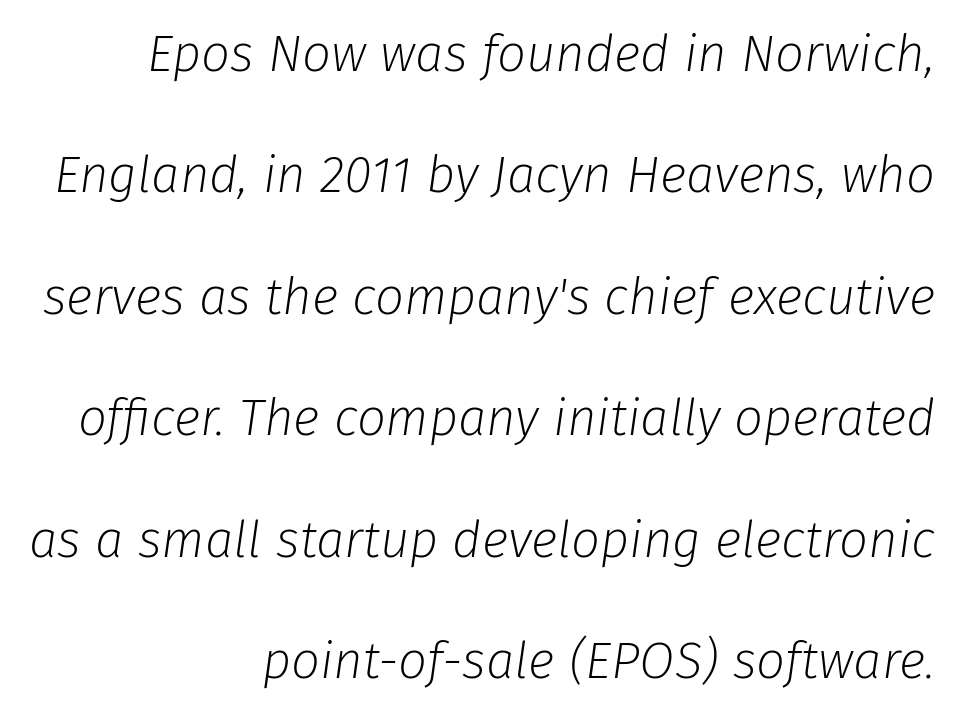
Q: Is the text bold? A: No.
Q: Is the text italic (slanted)? A: Yes, it leans right by about 8 degrees.
Q: Is the text underlined? A: No.
Q: How is the paragraph aligned? A: Right-aligned.
Q: Is the spacing between letters normal or unusually wide? A: Normal.
Q: Is the spacing between lines tight, normal or loose? A: Loose.
Q: Width (condensed, normal, or wide)? A: Normal.
Q: Stroke contrast? A: Low.
Q: x-height? A: Medium.
Q: Monospaced? A: No.
